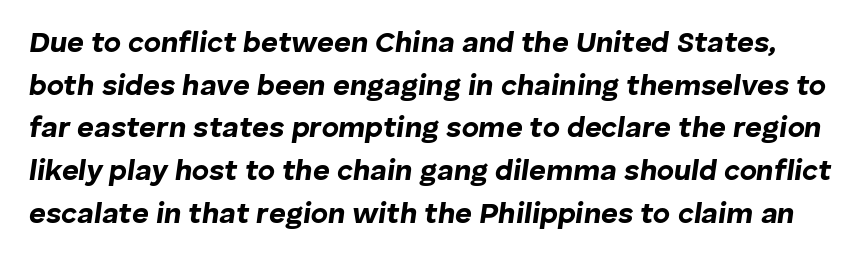
Q: Is the text bold? A: Yes.
Q: Is the text italic (slanted)? A: Yes, it leans right by about 8 degrees.
Q: Is the text underlined? A: No.
Q: Is the spacing between letters normal or unusually wide? A: Normal.
Q: Is the spacing between lines tight, normal or loose? A: Normal.
Q: Width (condensed, normal, or wide)? A: Normal.
Q: Stroke contrast? A: Low.
Q: x-height? A: Medium.
Q: Monospaced? A: No.
